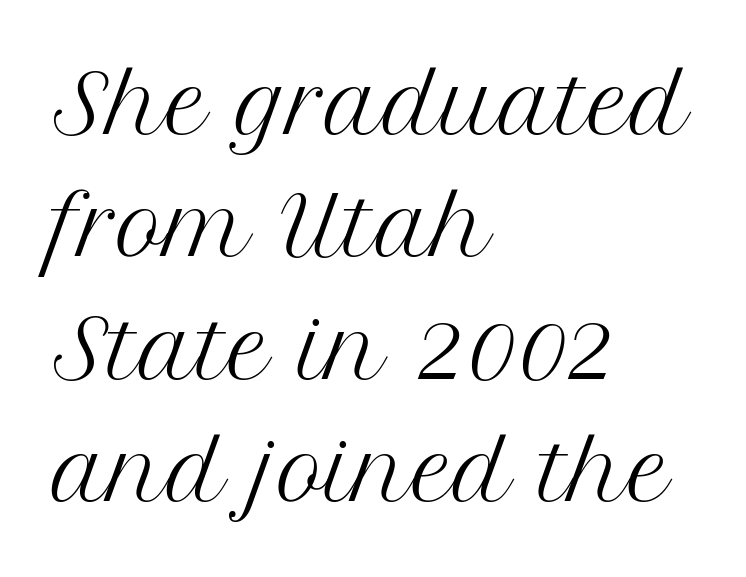
{"bold": "no", "weight": "regular", "width": "normal", "stroke_contrast": "medium", "x_height": "medium", "monospaced": "no", "underline": "no", "align": "left", "line_spacing": "normal", "line_spacing_ratio": 1.53, "letter_spacing": "normal", "letter_spacing_em": 0.0, "glyph_px": 80}
